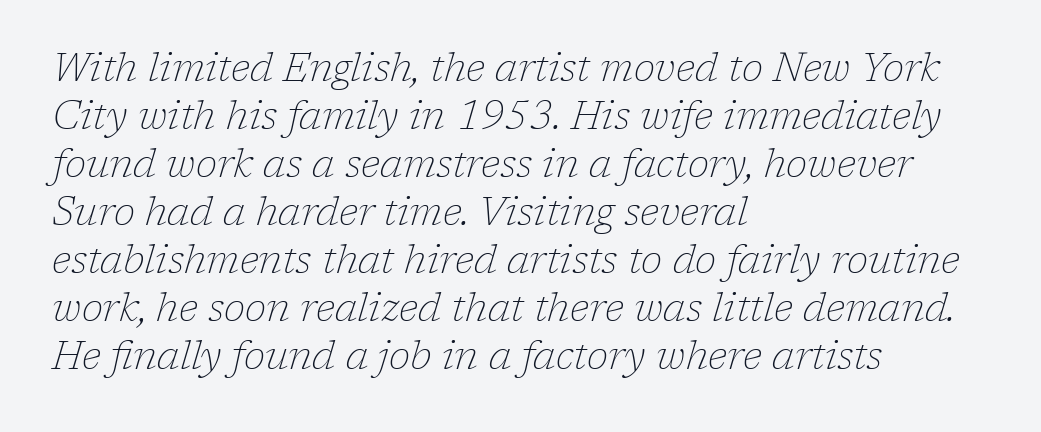
{"serif": "yes", "italic": "yes", "lean": "right", "slant_degrees": 17, "bold": "no", "weight": "thin", "width": "normal", "stroke_contrast": "low", "x_height": "medium", "monospaced": "no", "underline": "no", "align": "left", "line_spacing_ratio": 1.23, "letter_spacing": "normal", "letter_spacing_em": 0.0, "glyph_px": 39}
